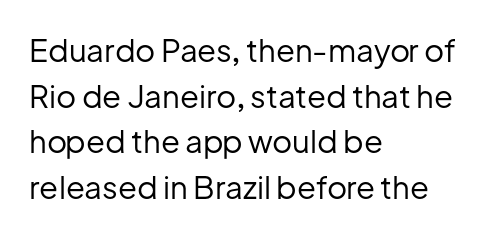
Q: Is the text bold? A: No.
Q: Is the text italic (slanted)? A: No, it is upright.
Q: Is the typeface a serif or a sans-serif typeface? A: Sans-serif.
Q: Is the text underlined? A: No.
Q: How is the paragraph aligned? A: Left-aligned.
Q: Is the spacing between letters normal or unusually wide? A: Normal.
Q: Is the spacing between lines tight, normal or loose? A: Normal.
Q: Width (condensed, normal, or wide)? A: Normal.
Q: Stroke contrast? A: Low.
Q: x-height? A: Medium.
Q: Monospaced? A: No.
